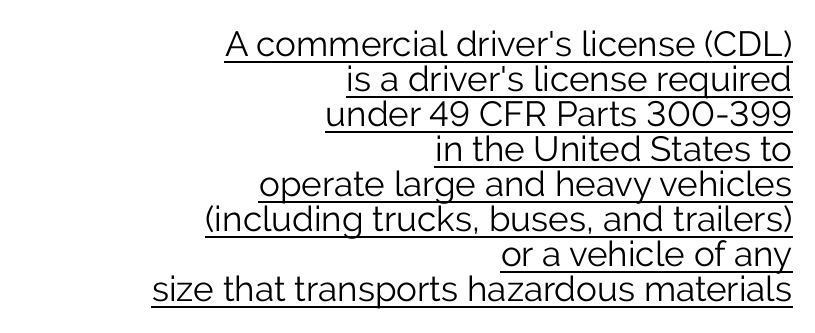
A typesetter would call this zero additional tracking. Letterform terminals end flat and unadorned throughout the passage. A typesetter would call this proportional, since set widths differ per character. Unbolded letterforms with no extra heft. Notice how the stems are strictly vertical — no italics here.
